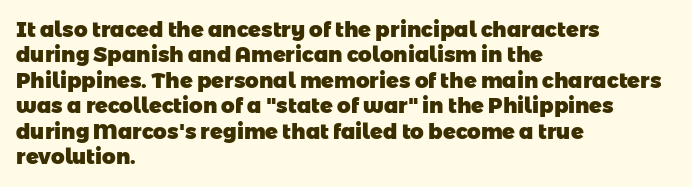
{"bold": "yes", "underline": "no", "align": "left", "line_spacing_ratio": 1.21, "letter_spacing": "normal", "letter_spacing_em": 0.0, "glyph_px": 21}
